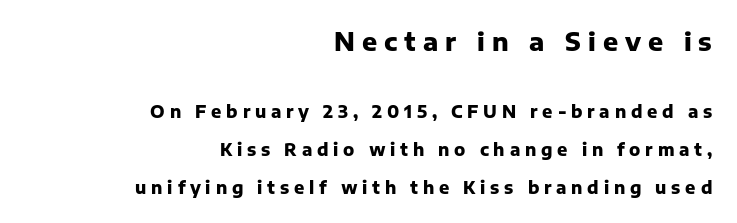
Q: Is the text bold? A: Yes.
Q: Is the text italic (slanted)? A: No, it is upright.
Q: Is the text underlined? A: No.
Q: How is the paragraph aligned? A: Right-aligned.
Q: Is the spacing between letters normal or unusually wide? A: Unusually wide.
Q: Is the spacing between lines tight, normal or loose? A: Loose.
Q: Which block of text is set in a larger size, the first (top) or the second (bottom)? A: The first (top) one.
